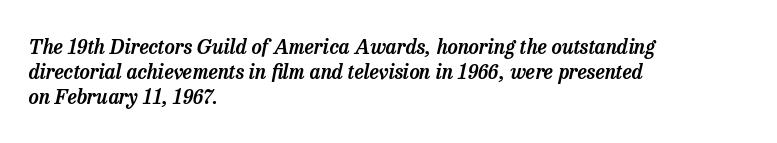
Q: Is the text italic (slanted)? A: Yes, it leans right by about 13 degrees.
Q: Is the text underlined? A: No.
Q: How is the paragraph aligned? A: Left-aligned.
Q: Is the spacing between letters normal or unusually wide? A: Normal.
Q: Is the spacing between lines tight, normal or loose? A: Normal.
